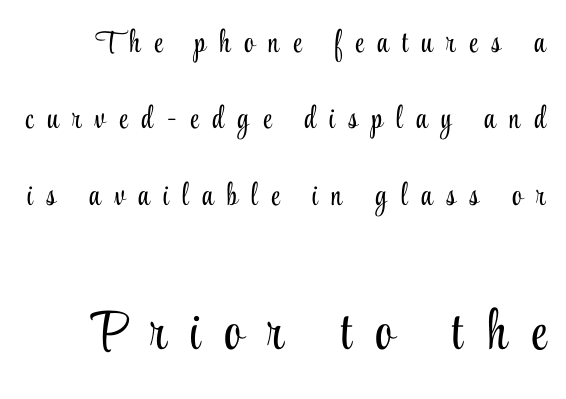
The image shows 55 px light, condensed serif type; set loose line spacing (2.46x), unusually wide letter spacing (+0.44 em), not underlined; the second (bottom) block is 1.77x larger; low stroke contrast and a small x-height.
